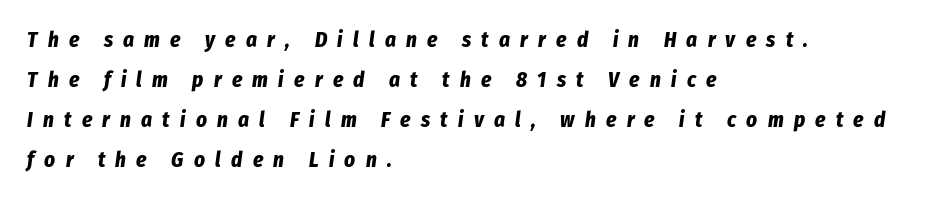
{"italic": "yes", "lean": "right", "slant_degrees": 8, "bold": "yes", "underline": "no", "align": "left", "line_spacing": "loose", "line_spacing_ratio": 1.9, "letter_spacing": "wide", "letter_spacing_em": 0.49, "glyph_px": 21}
